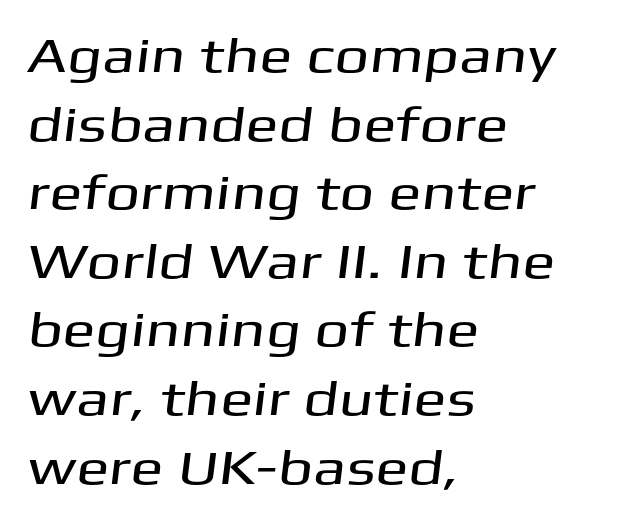
The compositor pushed each line to the left boundary. Underline: absent. Students, note that the glyphs here touch the page at normal intervals. This sample uses a sans-serif face. One glance says typical: line gaps are just what's usual. Looks like regular typesetting: each glyph gets only the width it needs.
